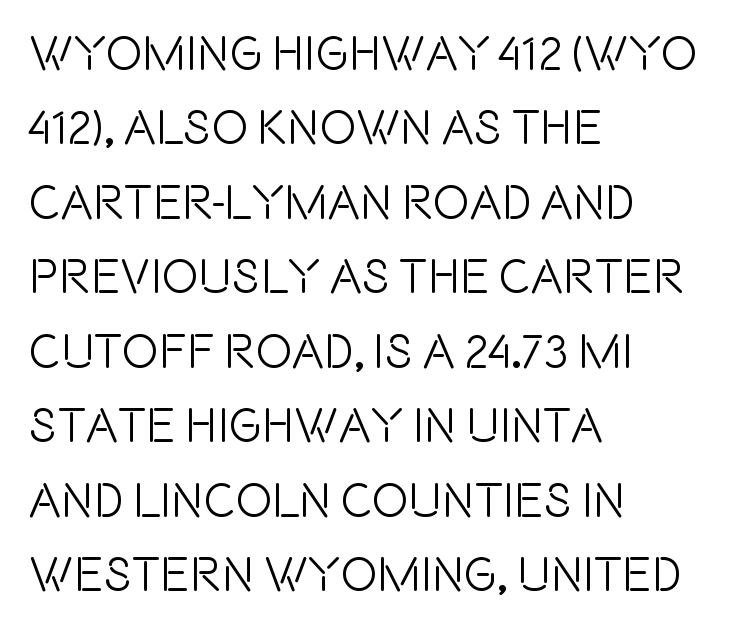
{"serif": "no", "italic": "no", "width": "condensed", "x_height": "large", "monospaced": "no", "underline": "no", "align": "left", "line_spacing": "normal", "line_spacing_ratio": 1.52, "letter_spacing": "normal", "letter_spacing_em": 0.0, "glyph_px": 49}
